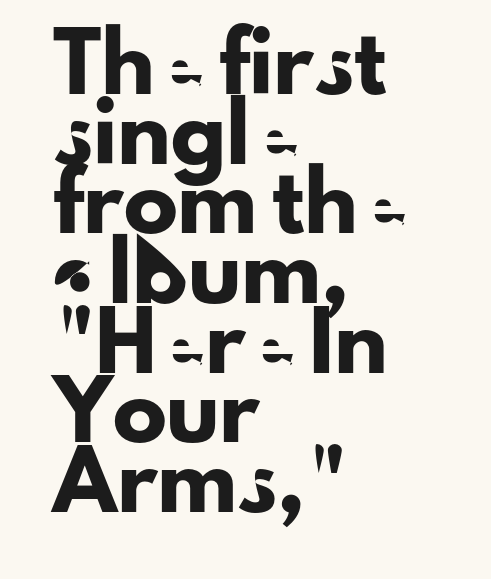
{"serif": "no", "italic": "no", "width": "normal", "stroke_contrast": "low", "x_height": "small", "monospaced": "no", "underline": "no", "align": "left", "line_spacing": "normal", "line_spacing_ratio": 1.29, "letter_spacing": "normal", "letter_spacing_em": 0.0, "glyph_px": 54}
